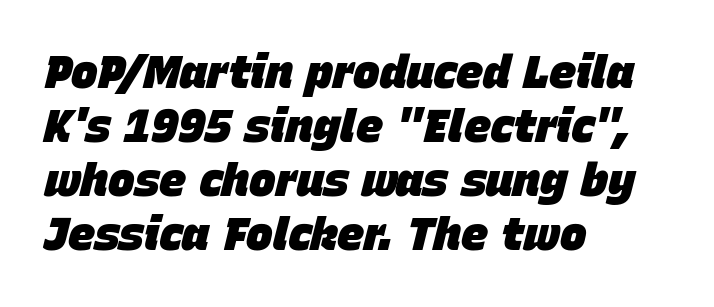
Q: Is the text bold? A: Yes.
Q: Is the text italic (slanted)? A: Yes, it leans right by about 15 degrees.
Q: Is the text underlined? A: No.
Q: How is the paragraph aligned? A: Left-aligned.
Q: Is the spacing between letters normal or unusually wide? A: Normal.
Q: Width (condensed, normal, or wide)? A: Normal.
Q: Stroke contrast? A: Low.
Q: x-height? A: Large.
Q: Monospaced? A: No.
